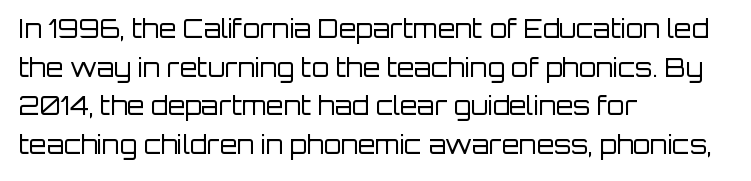
The image shows 25 px text type, upright; set left-aligned, normal line spacing (1.55x), normal letter spacing, not underlined.
